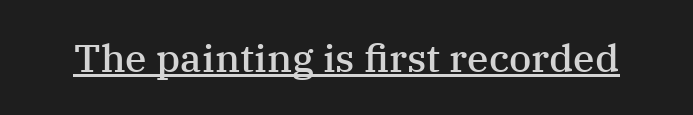
Q: Is the text bold? A: Semi-bold.
Q: Is the text italic (slanted)? A: No, it is upright.
Q: Is the typeface a serif or a sans-serif typeface? A: Serif.
Q: Is the text underlined? A: Yes.
Q: Is the spacing between letters normal or unusually wide? A: Normal.
Q: Width (condensed, normal, or wide)? A: Normal.
Q: Stroke contrast? A: Medium.
Q: x-height? A: Medium.
Q: Monospaced? A: No.
